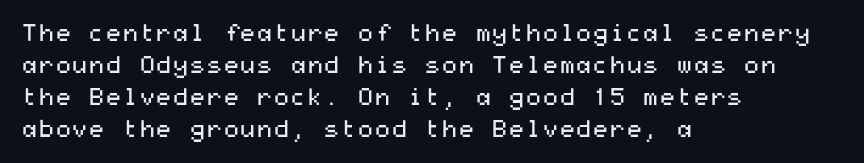
The image shows 24 px text type, upright; set left-aligned, normal line spacing (1.33x), normal letter spacing, not underlined.
